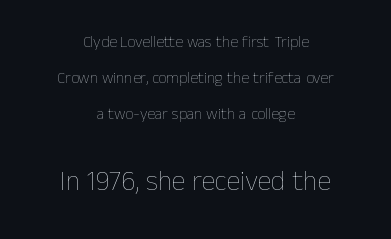
Q: Is the text bold? A: No.
Q: Is the text italic (slanted)? A: No, it is upright.
Q: Is the text underlined? A: No.
Q: How is the paragraph aligned? A: Centered.
Q: Is the spacing between letters normal or unusually wide? A: Normal.
Q: Is the spacing between lines tight, normal or loose? A: Loose.
Q: Which block of text is set in a larger size, the first (top) or the second (bottom)? A: The second (bottom) one.
Q: Width (condensed, normal, or wide)? A: Normal.
Q: Stroke contrast? A: Low.
Q: x-height? A: Medium.
Q: Monospaced? A: No.
